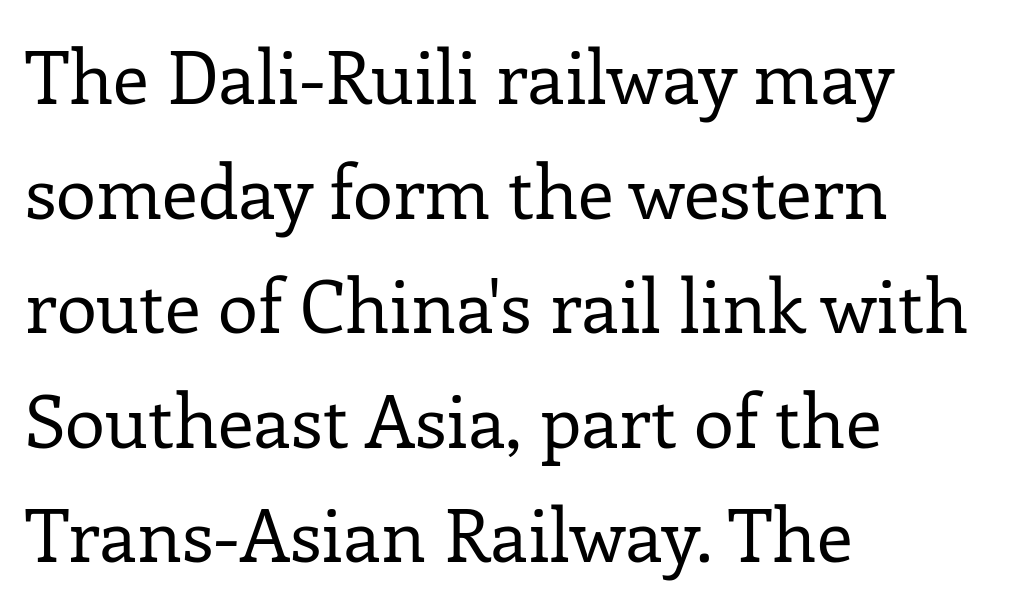
Letters have the restrained weight of plain body copy at most. A bare baseline throughout the passage. The passage shown stacks its lines at a standard gap. In terms of letterform style, serifs are clearly present. When letters stand straight like this, we call the style roman or upright.
